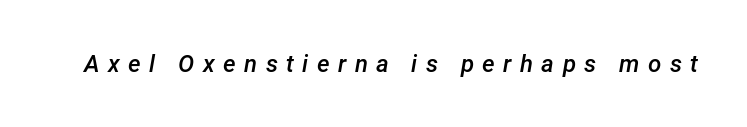
{"italic": "yes", "lean": "right", "slant_degrees": 12, "bold": "semi", "underline": "no", "letter_spacing": "wide", "letter_spacing_em": 0.35, "glyph_px": 24}
